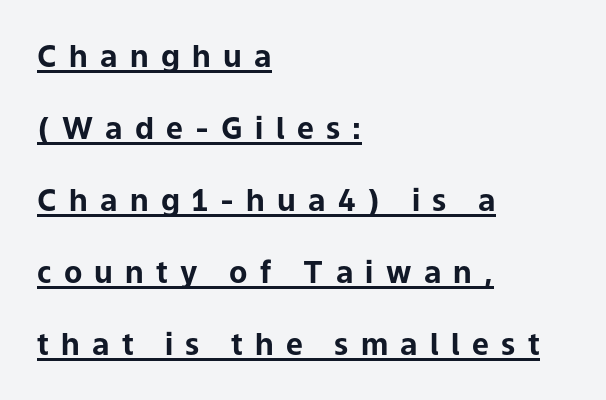
The image shows 30 px bold sans-serif type, upright; set left-aligned, loose line spacing (2.4x), unusually wide letter spacing (+0.41 em), underlined; low stroke contrast and a medium x-height.
